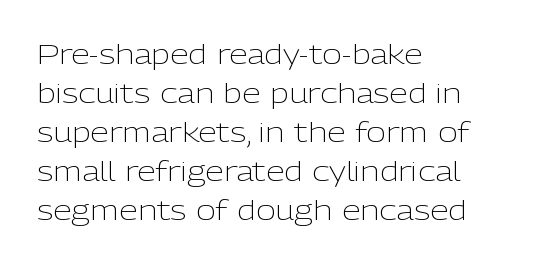
{"italic": "no", "bold": "no", "underline": "no", "align": "left", "line_spacing": "normal", "line_spacing_ratio": 1.44, "letter_spacing": "normal", "letter_spacing_em": 0.0, "glyph_px": 27}
